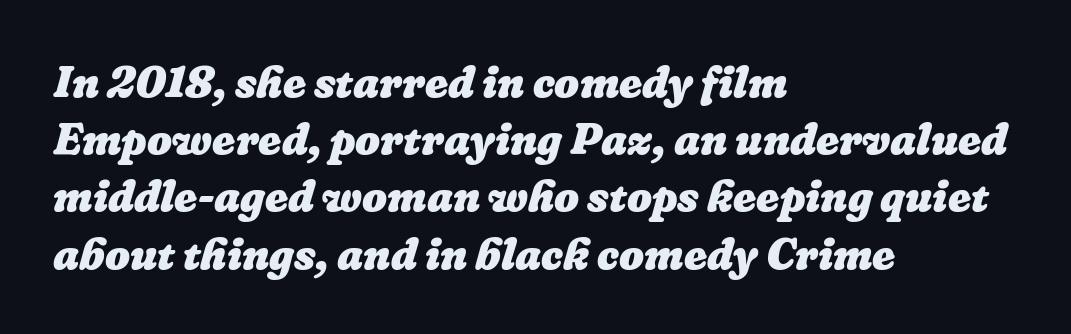
Q: Is the text bold? A: Yes.
Q: Is the text underlined? A: No.
Q: How is the paragraph aligned? A: Left-aligned.
Q: Is the spacing between letters normal or unusually wide? A: Normal.
Q: Is the spacing between lines tight, normal or loose? A: Normal.
Q: Width (condensed, normal, or wide)? A: Normal.
Q: Stroke contrast? A: Low.
Q: x-height? A: Medium.
Q: Monospaced? A: No.
